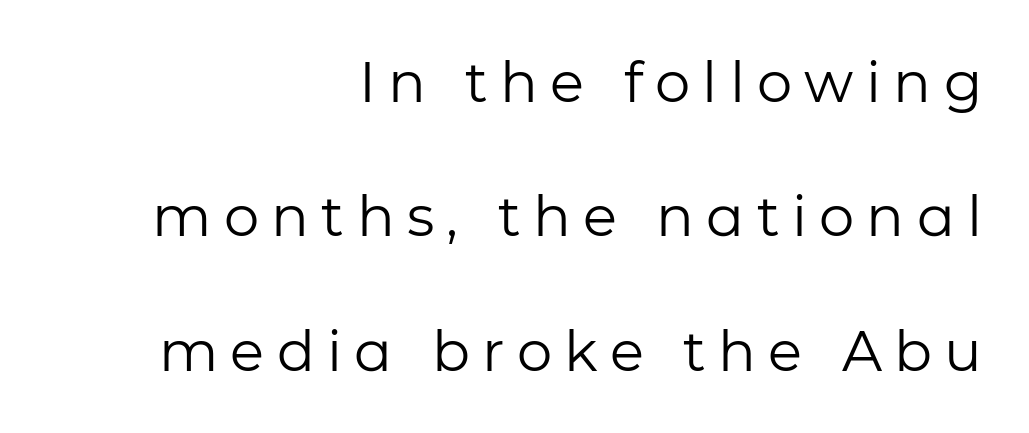
Each letter keeps its own natural width here, so spacing adapts to shape. Stroke thickness stays within the range of a standard reading face or lighter. The rendering shows plain stroke endings on the letterforms — a sans-serif design. Each new line begins a long way beneath the previous one. The lines are quadded right.
